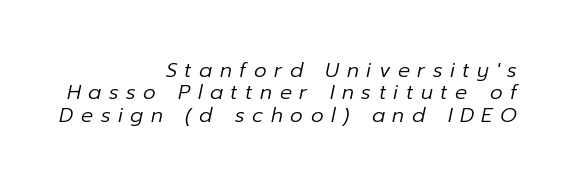
The image shows 20 px text type, italic (leaning right); set right-aligned, tight line spacing (1.12x), unusually wide letter spacing (+0.38 em), not underlined.
